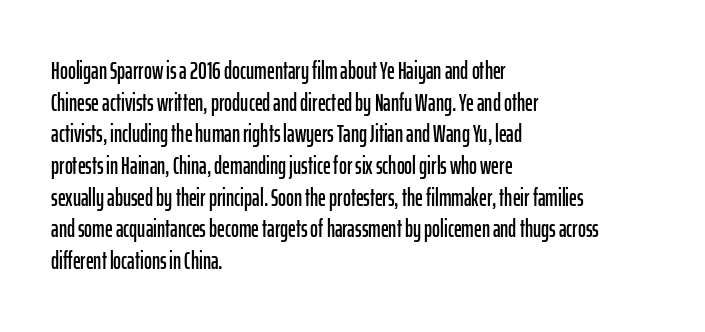
{"italic": "no", "underline": "no", "align": "left", "line_spacing": "normal", "line_spacing_ratio": 1.32, "letter_spacing": "normal", "letter_spacing_em": 0.0, "glyph_px": 24}
